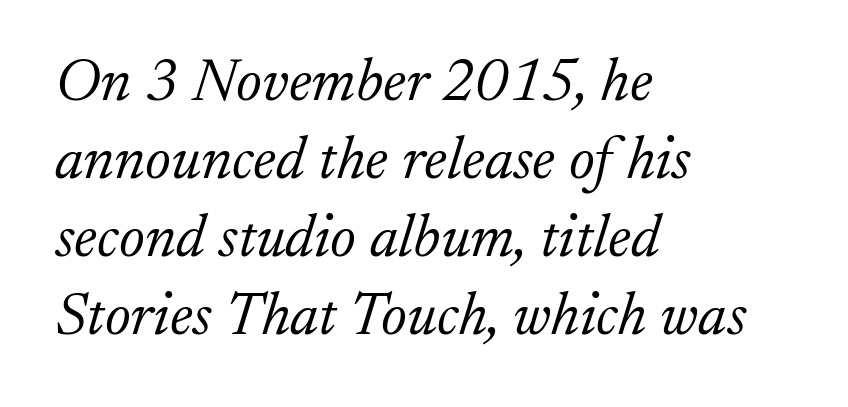
{"serif": "yes", "italic": "yes", "lean": "right", "slant_degrees": 17, "bold": "no", "weight": "light", "width": "normal", "stroke_contrast": "low", "x_height": "small", "monospaced": "no", "underline": "no", "align": "left", "line_spacing": "normal", "line_spacing_ratio": 1.28, "letter_spacing": "normal", "letter_spacing_em": 0.0, "glyph_px": 61}
